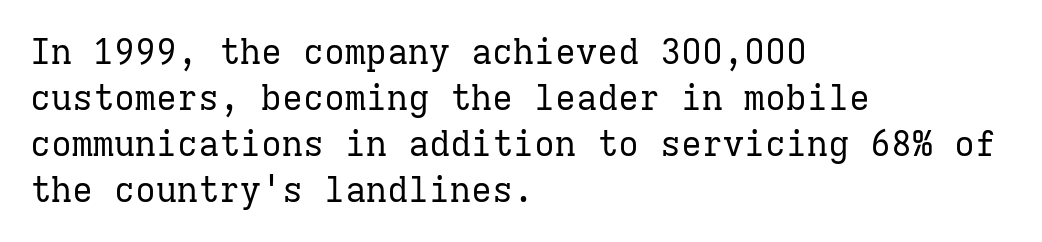
Q: Is the text bold? A: No.
Q: Is the text italic (slanted)? A: No, it is upright.
Q: Is the typeface a serif or a sans-serif typeface? A: Serif.
Q: Is the text underlined? A: No.
Q: How is the paragraph aligned? A: Left-aligned.
Q: Is the spacing between letters normal or unusually wide? A: Normal.
Q: Is the spacing between lines tight, normal or loose? A: Normal.
Q: Width (condensed, normal, or wide)? A: Normal.
Q: Stroke contrast? A: Low.
Q: x-height? A: Medium.
Q: Monospaced? A: Yes.
